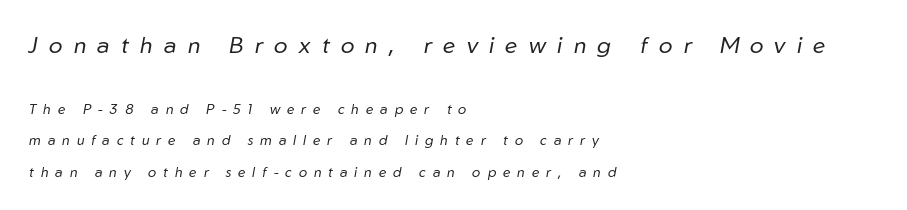
Q: Is the text bold? A: No.
Q: Is the text italic (slanted)? A: Yes, it leans right by about 10 degrees.
Q: Is the text underlined? A: No.
Q: How is the paragraph aligned? A: Left-aligned.
Q: Is the spacing between letters normal or unusually wide? A: Unusually wide.
Q: Is the spacing between lines tight, normal or loose? A: Loose.
Q: Which block of text is set in a larger size, the first (top) or the second (bottom)? A: The first (top) one.
